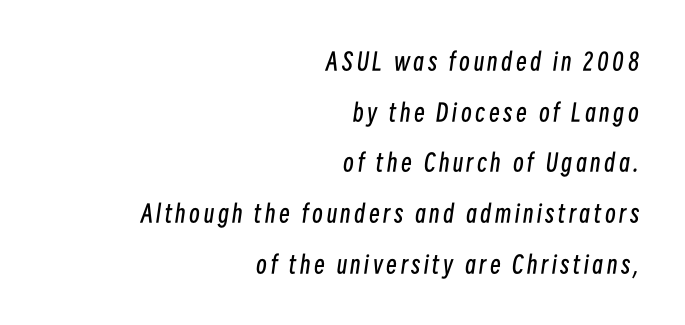
The image shows 24 px text type, italic (leaning right); set right-aligned, loose line spacing (2.11x), not underlined.
